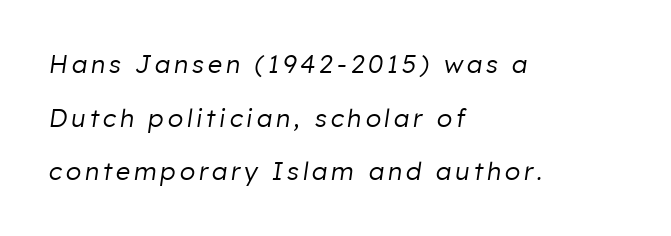
The image shows 25 px text type, italic (leaning right); set left-aligned, loose line spacing (2.15x), not underlined.
